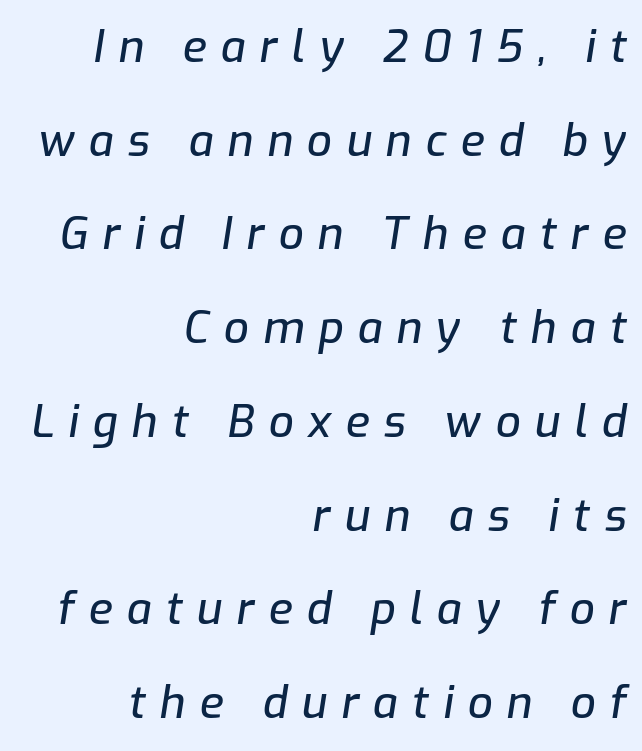
The image shows 44 px text type, italic (leaning right); set right-aligned, loose line spacing (2.13x), unusually wide letter spacing (+0.32 em), not underlined; low stroke contrast and a medium x-height.
